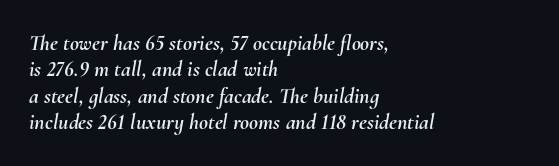
Q: Is the text italic (slanted)? A: Yes, it leans right by about 10 degrees.
Q: Is the text underlined? A: No.
Q: How is the paragraph aligned? A: Left-aligned.
Q: Is the spacing between letters normal or unusually wide? A: Normal.
